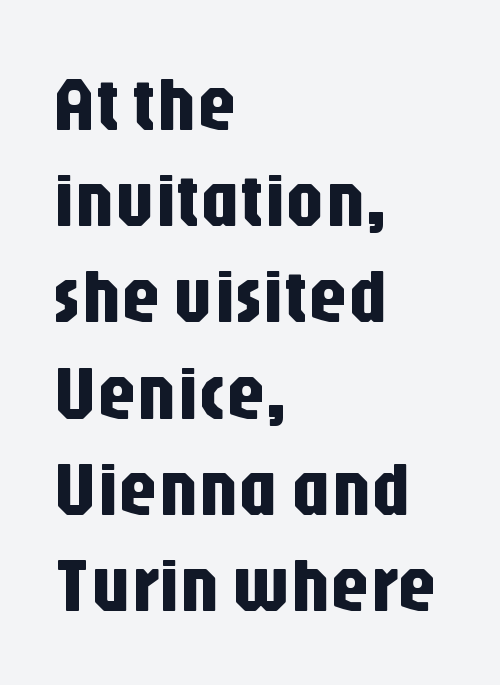
{"serif": "no", "italic": "no", "width": "condensed", "stroke_contrast": "low", "x_height": "large", "monospaced": "no", "underline": "no", "align": "left", "line_spacing": "normal", "line_spacing_ratio": 1.25, "letter_spacing": "normal", "letter_spacing_em": 0.0, "glyph_px": 77}
